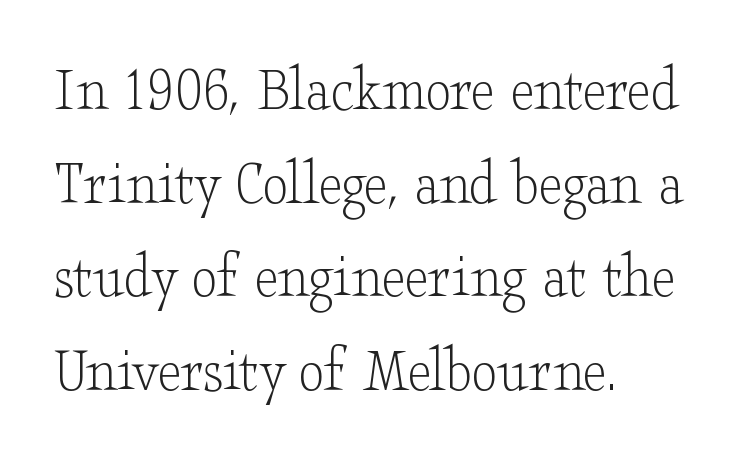
Q: Is the text bold? A: No.
Q: Is the text italic (slanted)? A: No, it is upright.
Q: Is the typeface a serif or a sans-serif typeface? A: Serif.
Q: Is the text underlined? A: No.
Q: How is the paragraph aligned? A: Left-aligned.
Q: Is the spacing between letters normal or unusually wide? A: Normal.
Q: Is the spacing between lines tight, normal or loose? A: Normal.
Q: Width (condensed, normal, or wide)? A: Wide.
Q: Stroke contrast? A: Low.
Q: x-height? A: Small.
Q: Monospaced? A: No.
